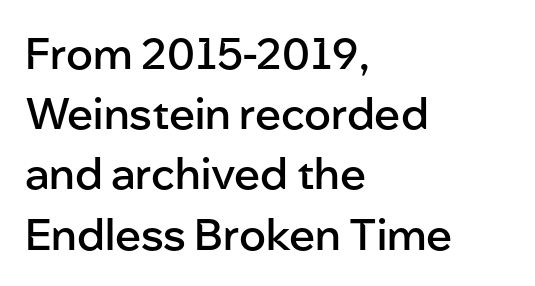
The image shows 43 px semibold sans-serif type, upright; set left-aligned, normal line spacing (1.4x), normal letter spacing, not underlined; low stroke contrast and a medium x-height.
